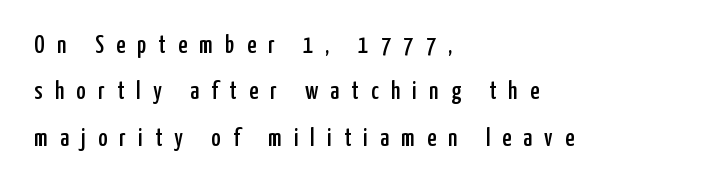
The lettering stays uniformly vertical, giving the passage a roman look. Letters rest on an invisible, unmarked baseline. The passage shown has open, widely tracked lettering throughout. The rendering anchors every line to the left-hand side.
